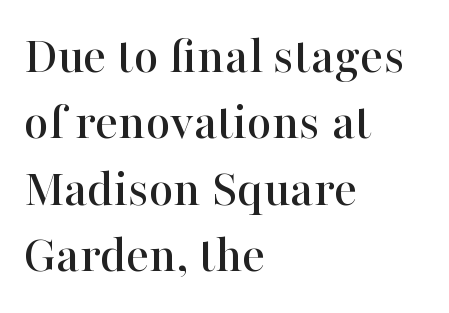
Q: Is the text italic (slanted)? A: No, it is upright.
Q: Is the typeface a serif or a sans-serif typeface? A: Serif.
Q: Is the text underlined? A: No.
Q: How is the paragraph aligned? A: Left-aligned.
Q: Is the spacing between letters normal or unusually wide? A: Normal.
Q: Width (condensed, normal, or wide)? A: Normal.
Q: Stroke contrast? A: High.
Q: x-height? A: Medium.
Q: Monospaced? A: No.
